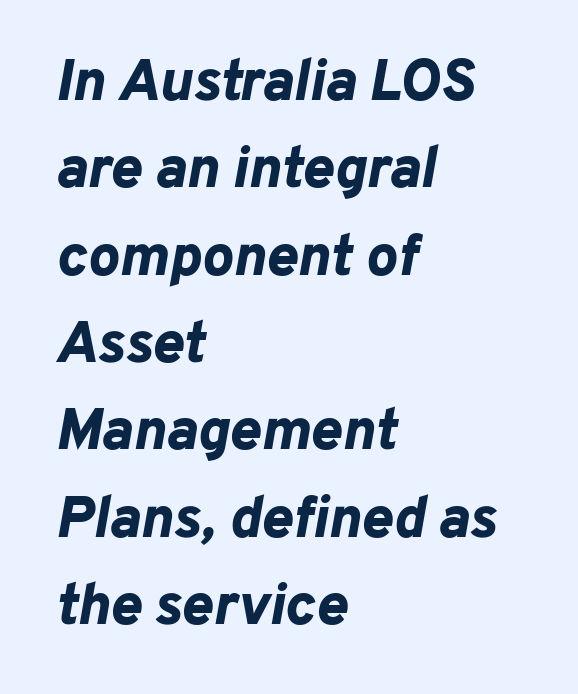
Q: Is the text bold? A: Yes.
Q: Is the text italic (slanted)? A: Yes, it leans right by about 10 degrees.
Q: Is the text underlined? A: No.
Q: How is the paragraph aligned? A: Left-aligned.
Q: Is the spacing between letters normal or unusually wide? A: Normal.
Q: Is the spacing between lines tight, normal or loose? A: Normal.
Q: Width (condensed, normal, or wide)? A: Normal.
Q: Stroke contrast? A: Low.
Q: x-height? A: Medium.
Q: Monospaced? A: No.
